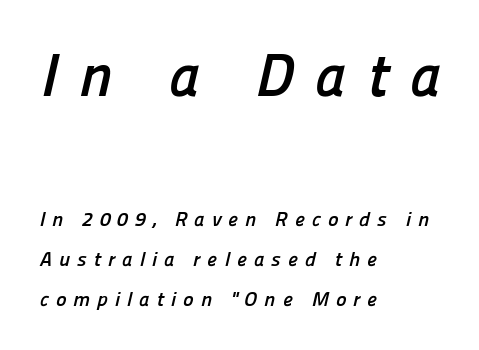
Q: Is the text bold? A: Yes.
Q: Is the typeface a serif or a sans-serif typeface? A: Sans-serif.
Q: Is the text underlined? A: No.
Q: How is the paragraph aligned? A: Left-aligned.
Q: Is the spacing between letters normal or unusually wide? A: Unusually wide.
Q: Is the spacing between lines tight, normal or loose? A: Loose.
Q: Which block of text is set in a larger size, the first (top) or the second (bottom)? A: The first (top) one.
Q: Width (condensed, normal, or wide)? A: Normal.
Q: Stroke contrast? A: Low.
Q: x-height? A: Medium.
Q: Monospaced? A: No.
